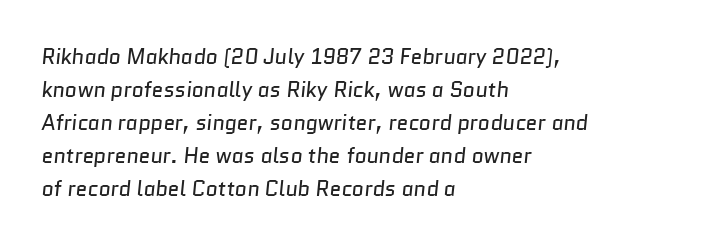
The image shows 21 px text type; set left-aligned, normal line spacing (1.57x), normal letter spacing, not underlined.
